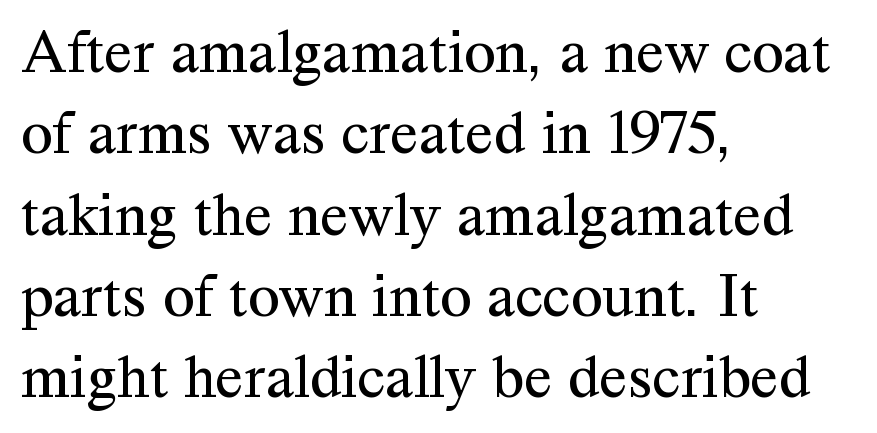
The image shows 64 px regular-weight serif type, upright; set left-aligned, normal line spacing (1.27x), normal letter spacing, not underlined; medium stroke contrast and a medium x-height.
